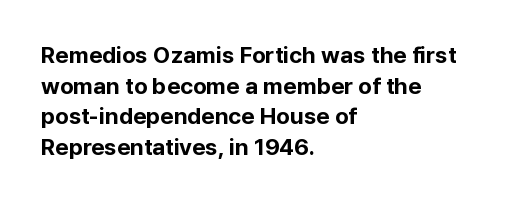
Q: Is the text bold? A: Yes.
Q: Is the text italic (slanted)? A: No, it is upright.
Q: Is the text underlined? A: No.
Q: How is the paragraph aligned? A: Left-aligned.
Q: Is the spacing between letters normal or unusually wide? A: Normal.
Q: Is the spacing between lines tight, normal or loose? A: Normal.
